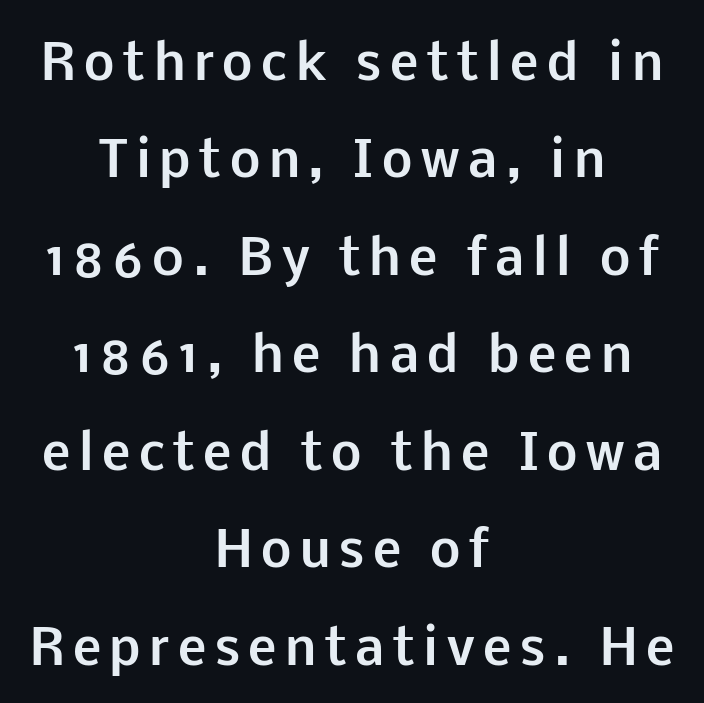
Q: Is the text bold? A: Yes.
Q: Is the text italic (slanted)? A: No, it is upright.
Q: Is the typeface a serif or a sans-serif typeface? A: Sans-serif.
Q: Is the text underlined? A: No.
Q: How is the paragraph aligned? A: Centered.
Q: Is the spacing between lines tight, normal or loose? A: Loose.
Q: Width (condensed, normal, or wide)? A: Normal.
Q: Stroke contrast? A: Low.
Q: x-height? A: Medium.
Q: Monospaced? A: No.
